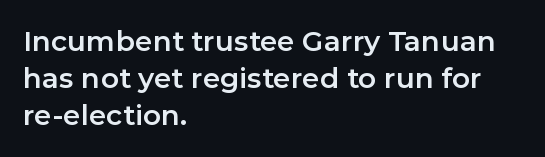
Letterform terminals end flat and unadorned throughout the passage. Upright lettering throughout. A typesetter would call this proportional, since set widths differ per character. Letter spacing: default. The block of text has a typical density, with ordinary space between rows.
